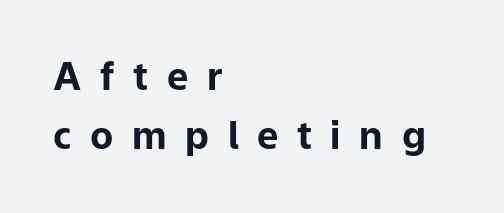
Weight check: bold — yes, fully. The gap between lines stays unmarked. This sample uses a sans-serif face. The letterforms stand isolated, each surrounded by extra space. All the whitespace from short lines collects on the right.
